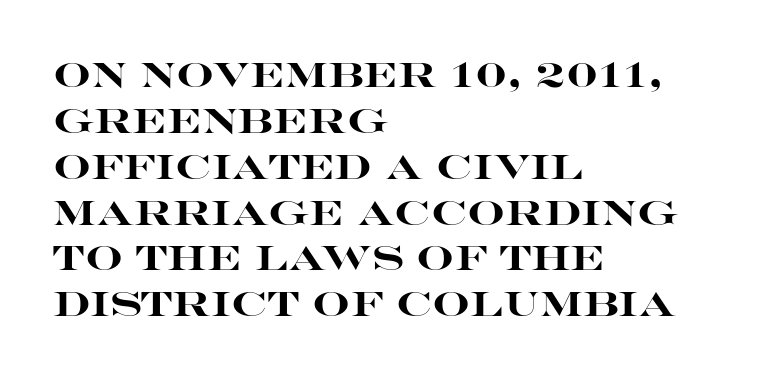
{"italic": "no", "bold": "yes", "weight": "heavy", "width": "wide", "stroke_contrast": "high", "x_height": "large", "monospaced": "no", "underline": "no", "align": "left", "line_spacing": "normal", "line_spacing_ratio": 1.39, "letter_spacing": "normal", "letter_spacing_em": 0.0, "glyph_px": 33}
